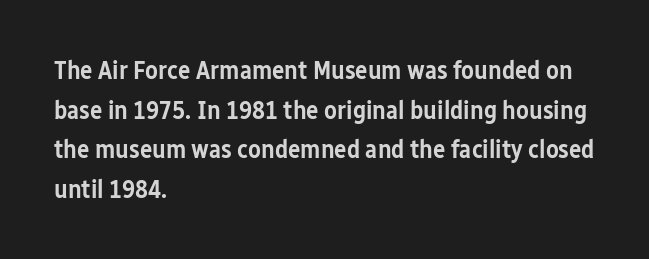
The image shows 26 px text type, upright; set left-aligned, normal line spacing (1.52x), normal letter spacing, not underlined.
